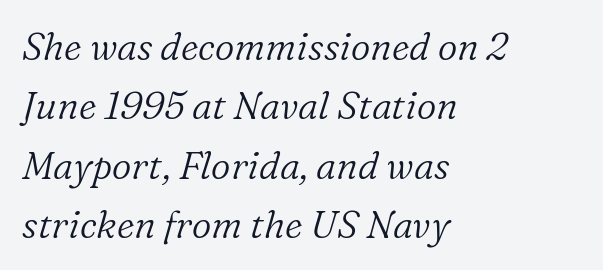
Q: Is the text bold? A: No.
Q: Is the text italic (slanted)? A: Yes, it leans right by about 16 degrees.
Q: Is the typeface a serif or a sans-serif typeface? A: Serif.
Q: Is the text underlined? A: No.
Q: How is the paragraph aligned? A: Left-aligned.
Q: Is the spacing between letters normal or unusually wide? A: Normal.
Q: Is the spacing between lines tight, normal or loose? A: Normal.
Q: Width (condensed, normal, or wide)? A: Normal.
Q: Stroke contrast? A: Low.
Q: x-height? A: Medium.
Q: Monospaced? A: No.
